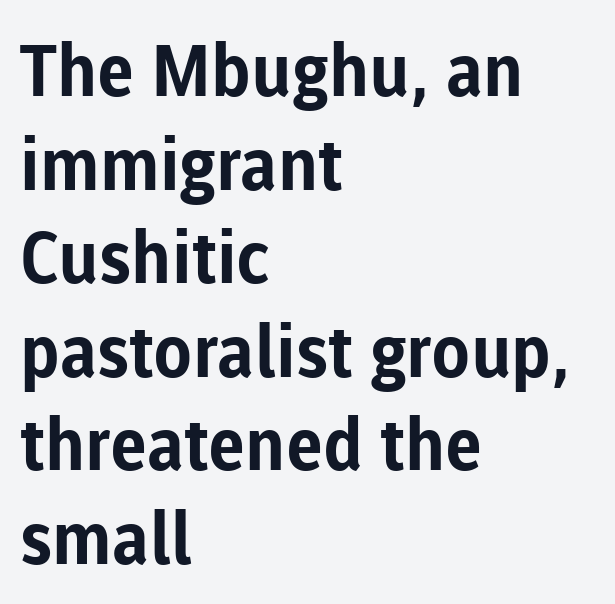
{"serif": "no", "italic": "no", "bold": "yes", "weight": "bold", "width": "normal", "stroke_contrast": "low", "x_height": "medium", "monospaced": "no", "underline": "no", "align": "left", "line_spacing": "normal", "line_spacing_ratio": 1.3, "letter_spacing": "normal", "letter_spacing_em": 0.0, "glyph_px": 72}
